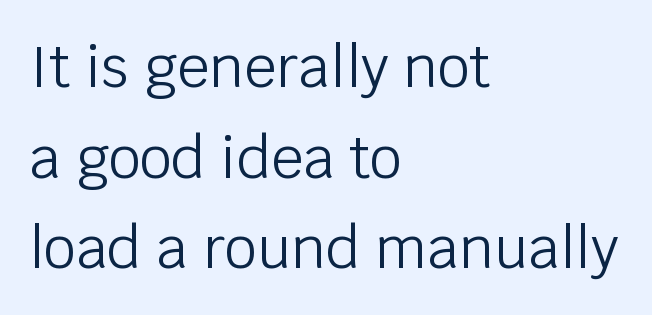
{"serif": "no", "italic": "no", "bold": "no", "weight": "light", "width": "normal", "stroke_contrast": "low", "x_height": "large", "monospaced": "no", "underline": "no", "align": "left", "line_spacing": "normal", "line_spacing_ratio": 1.59, "letter_spacing": "normal", "letter_spacing_em": 0.0, "glyph_px": 57}
